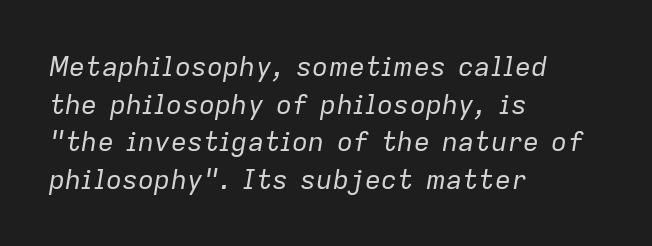
The image shows 27 px text type, italic (leaning right); set left-aligned, normal line spacing (1.39x), normal letter spacing, not underlined.
